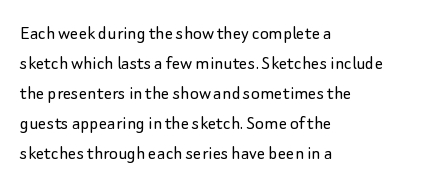
The image shows 21 px text type, upright; set left-aligned, normal line spacing (1.43x), normal letter spacing, not underlined.
